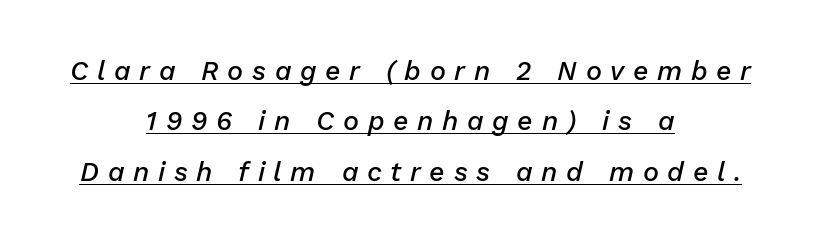
{"italic": "yes", "lean": "right", "slant_degrees": 13, "bold": "semi", "underline": "yes", "align": "center", "line_spacing_ratio": 1.87, "letter_spacing": "wide", "letter_spacing_em": 0.32, "glyph_px": 27}
